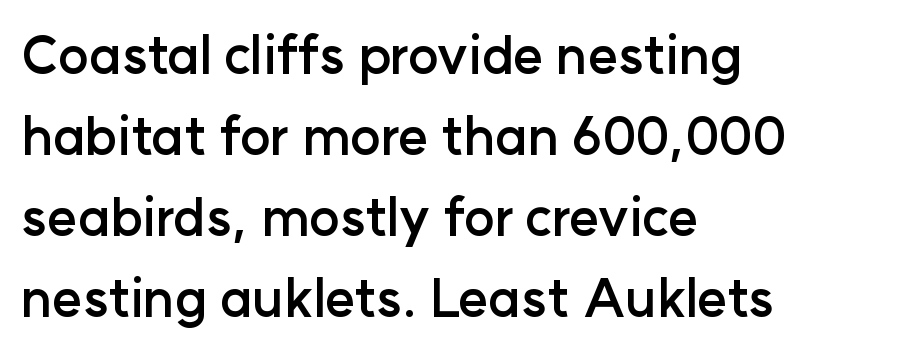
{"serif": "no", "italic": "no", "bold": "yes", "weight": "semibold", "width": "normal", "stroke_contrast": "low", "x_height": "medium", "monospaced": "no", "underline": "no", "align": "left", "line_spacing": "normal", "line_spacing_ratio": 1.56, "letter_spacing": "normal", "letter_spacing_em": 0.0, "glyph_px": 52}
